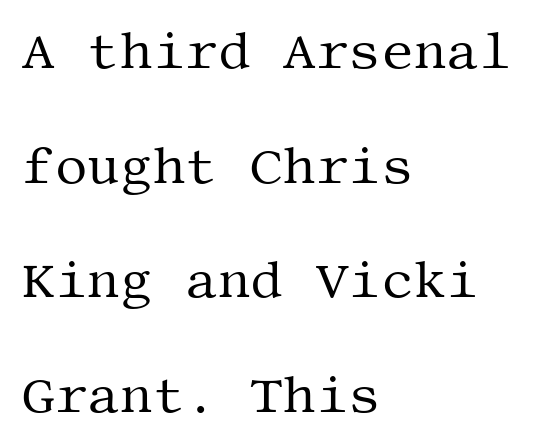
Ascenders rise straight up at ninety degrees. A classic flush-left, rag-right setting is used for this passage. Inter-character spacing is left at the font's built-in metrics. The typesetting does not lean heavy: it is not bold.
